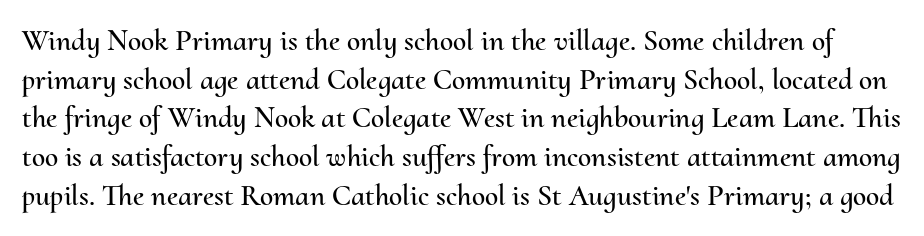
{"italic": "no", "width": "normal", "stroke_contrast": "medium", "x_height": "small", "monospaced": "no", "underline": "no", "line_spacing": "normal", "line_spacing_ratio": 1.29, "letter_spacing": "normal", "letter_spacing_em": 0.0, "glyph_px": 30}
